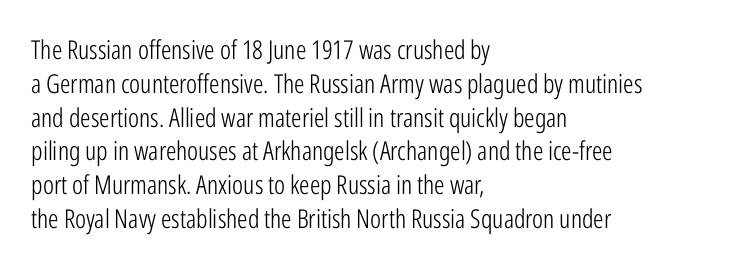
The image shows 26 px text type, upright; set left-aligned, normal line spacing (1.3x), normal letter spacing, not underlined.
